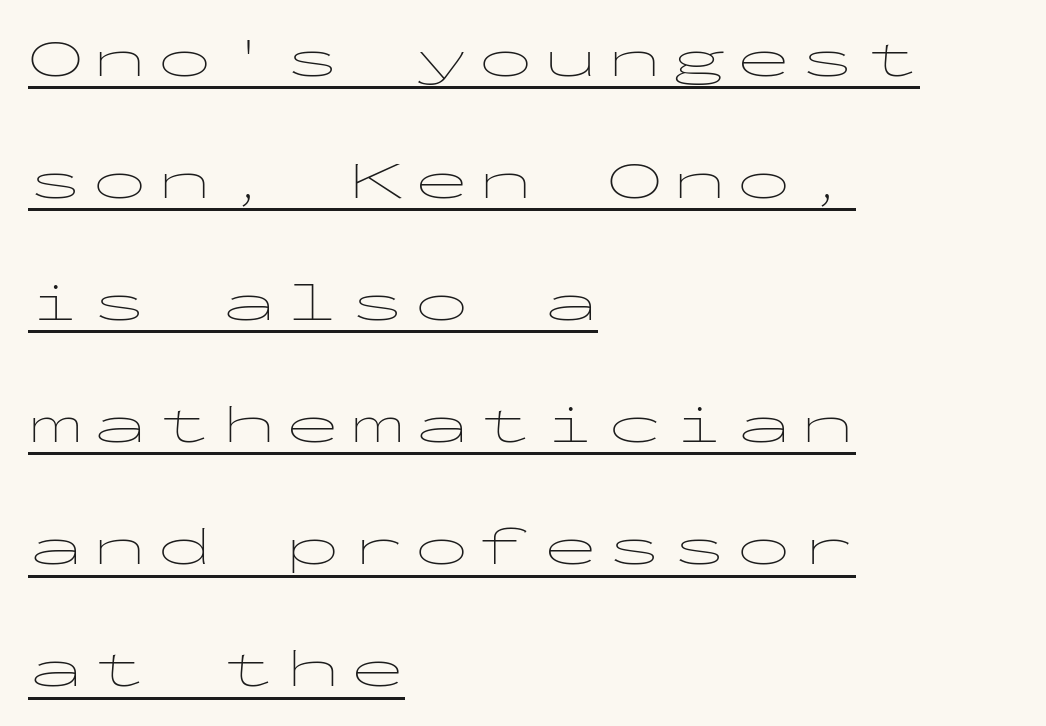
This is sans-serif lettering, the kind often seen on screens and signage. Does the leading feel generous? Absolutely, it's lavish. The sample's only ornament is a line tracing under the words. This is not heavy type; no bold has been used.
